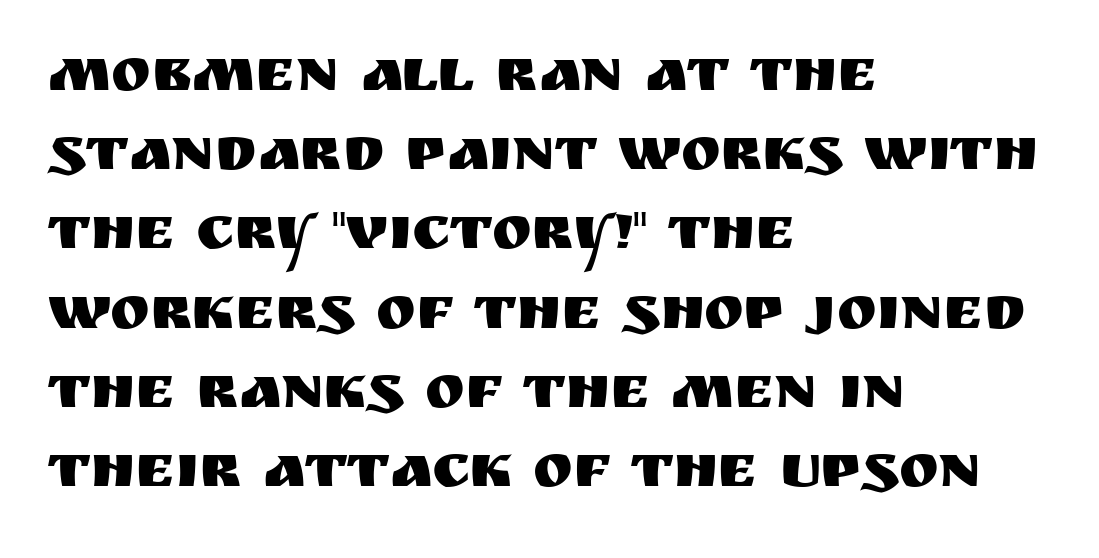
This is the regular roman posture of the typeface. Grotesque or geometric, the face here clearly has no serifs. Short note: letters normally spaced. Does the copy run flush right? No — it runs flush left. Each letter keeps its own natural width here, so spacing adapts to shape.
